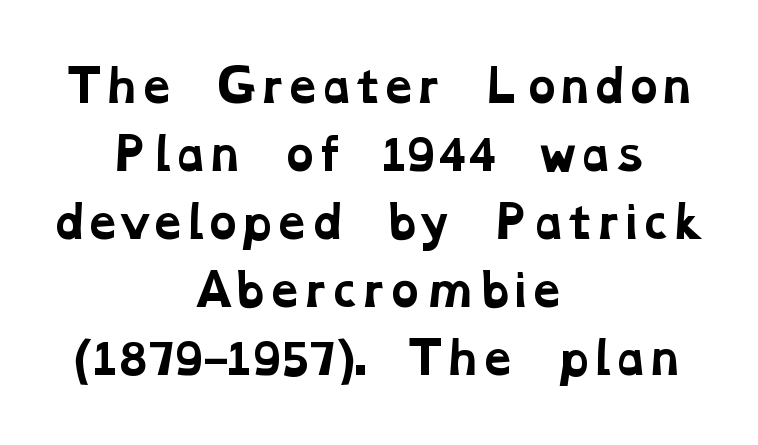
{"serif": "yes", "bold": "yes", "weight": "bold", "width": "wide", "stroke_contrast": "low", "x_height": "medium", "monospaced": "no", "underline": "no", "align": "center", "line_spacing": "normal", "line_spacing_ratio": 1.58, "letter_spacing": "normal", "letter_spacing_em": 0.0, "glyph_px": 43}
